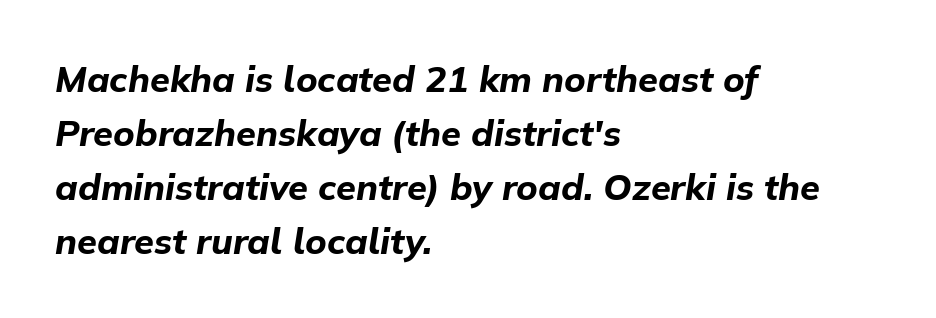
Descenders hang freely into open space. Tracking value appears to be zero — textbook default spacing. Interline gaps are of average width in this sample. Typographic density is high because the face is bold.
